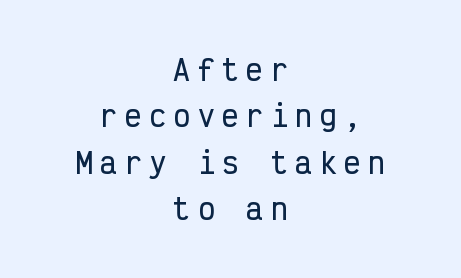
{"serif": "no", "italic": "no", "width": "condensed", "stroke_contrast": "low", "x_height": "medium", "monospaced": "yes", "underline": "no", "align": "center", "line_spacing": "normal", "line_spacing_ratio": 1.66, "letter_spacing": "wide", "letter_spacing_em": 0.27, "glyph_px": 28}
